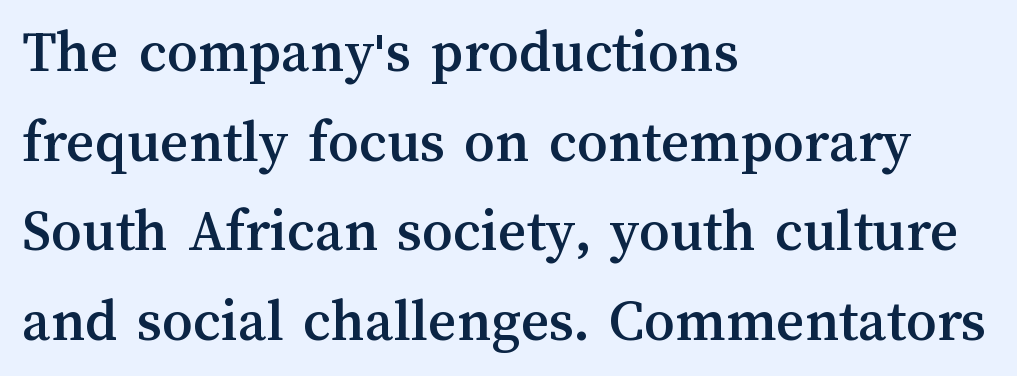
Looks like regular typesetting: each glyph gets only the width it needs. Line spacing here is normal. Has an underline been added? It has not. These lines were composed using upright roman letters.
